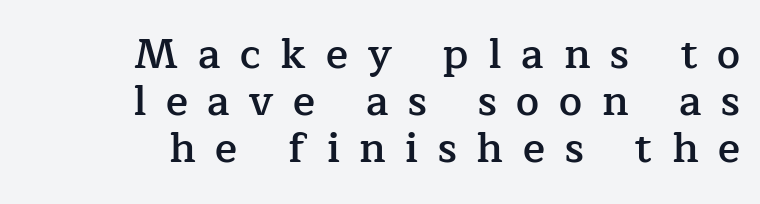
The image shows 41 px semibold serif type, upright; set right-aligned, tight line spacing (1.15x), unusually wide letter spacing (+0.48 em), not underlined; low stroke contrast and a medium x-height.
